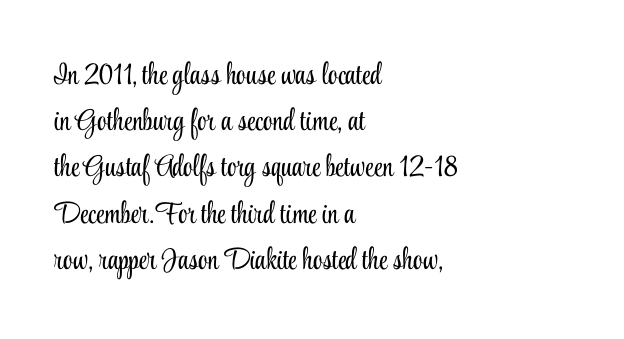
Q: Is the text bold? A: No.
Q: Is the text italic (slanted)? A: Yes.
Q: Is the typeface a serif or a sans-serif typeface? A: Serif.
Q: Is the text underlined? A: No.
Q: How is the paragraph aligned? A: Left-aligned.
Q: Is the spacing between letters normal or unusually wide? A: Normal.
Q: Is the spacing between lines tight, normal or loose? A: Normal.
Q: Width (condensed, normal, or wide)? A: Condensed.
Q: Stroke contrast? A: Low.
Q: x-height? A: Small.
Q: Monospaced? A: No.
